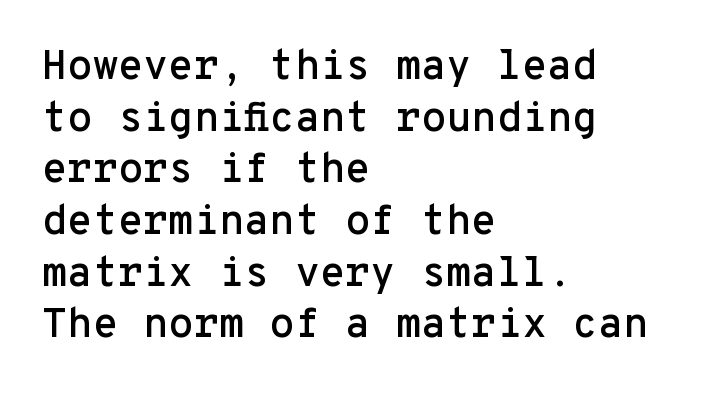
The type family on display is of the sans-serif kind. Line starts are locked; line ends wander. Decoration check: the copy has no underline. The vertical gap from one line to the next is medium.
